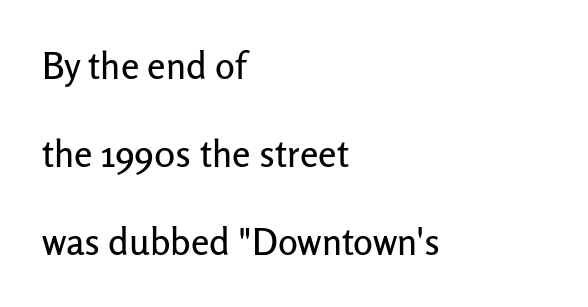
{"serif": "no", "italic": "no", "width": "normal", "stroke_contrast": "low", "x_height": "medium", "monospaced": "no", "underline": "no", "align": "left", "line_spacing": "loose", "line_spacing_ratio": 2.38, "letter_spacing": "normal", "letter_spacing_em": 0.0, "glyph_px": 37}
